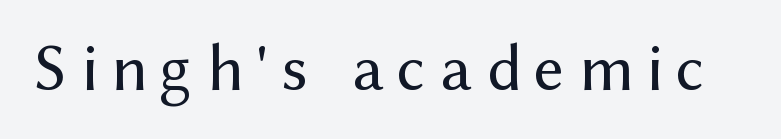
Note: no serifs on the glyphs. The baseline area is clear. The tracking reads as deliberately expanded to a designer's eye. Weight: not bold — regular or lighter. If you drew a line through each stem, it would be perfectly vertical.
